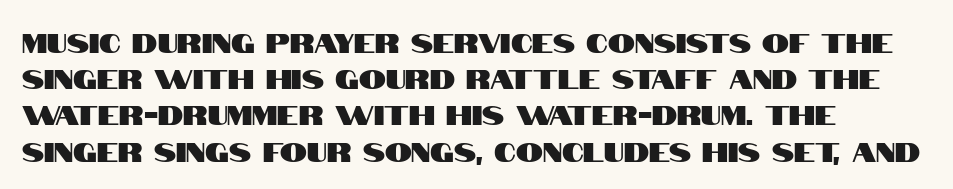
{"italic": "no", "underline": "no", "align": "left", "line_spacing": "normal", "line_spacing_ratio": 1.34, "letter_spacing": "normal", "letter_spacing_em": 0.0, "glyph_px": 27}
